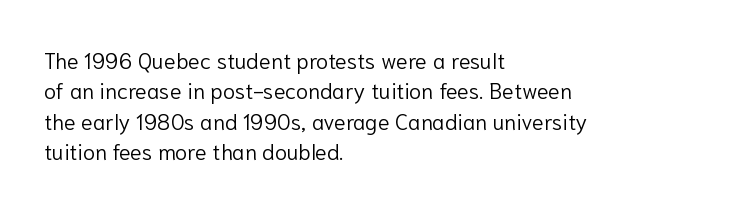
Q: Is the text bold? A: No.
Q: Is the text italic (slanted)? A: No, it is upright.
Q: Is the text underlined? A: No.
Q: How is the paragraph aligned? A: Left-aligned.
Q: Is the spacing between letters normal or unusually wide? A: Normal.
Q: Is the spacing between lines tight, normal or loose? A: Normal.
